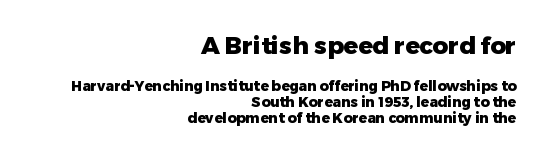
Q: Is the text bold? A: Yes.
Q: Is the text italic (slanted)? A: No, it is upright.
Q: Is the text underlined? A: No.
Q: How is the paragraph aligned? A: Right-aligned.
Q: Is the spacing between letters normal or unusually wide? A: Normal.
Q: Is the spacing between lines tight, normal or loose? A: Tight.
Q: Which block of text is set in a larger size, the first (top) or the second (bottom)? A: The first (top) one.
